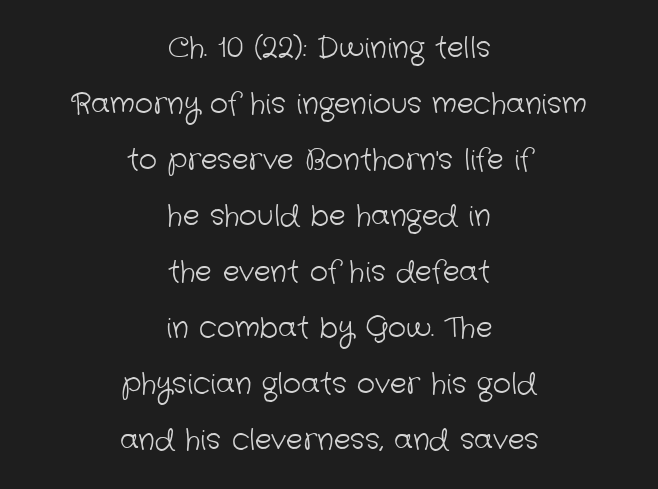
{"serif": "no", "bold": "no", "weight": "light", "width": "normal", "stroke_contrast": "low", "x_height": "medium", "monospaced": "no", "underline": "no", "align": "center", "line_spacing": "loose", "line_spacing_ratio": 2.0, "letter_spacing": "normal", "letter_spacing_em": 0.0, "glyph_px": 28}
